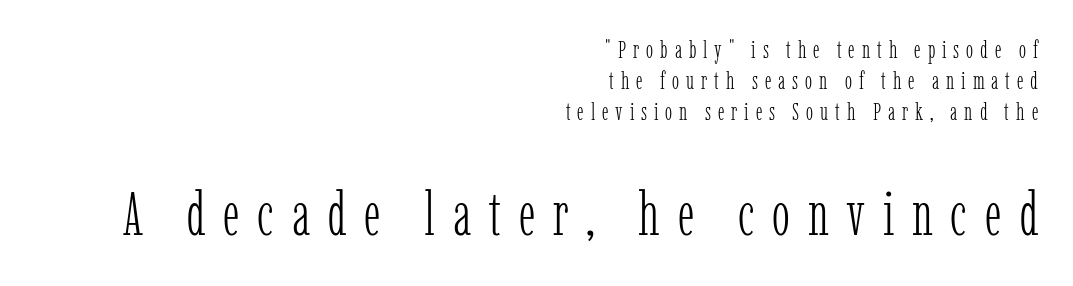
Q: Is the text bold? A: No.
Q: Is the text italic (slanted)? A: No, it is upright.
Q: Is the typeface a serif or a sans-serif typeface? A: Serif.
Q: Is the text underlined? A: No.
Q: How is the paragraph aligned? A: Right-aligned.
Q: Is the spacing between letters normal or unusually wide? A: Unusually wide.
Q: Is the spacing between lines tight, normal or loose? A: Normal.
Q: Which block of text is set in a larger size, the first (top) or the second (bottom)? A: The second (bottom) one.
Q: Width (condensed, normal, or wide)? A: Condensed.
Q: Stroke contrast? A: Low.
Q: x-height? A: Medium.
Q: Monospaced? A: No.
